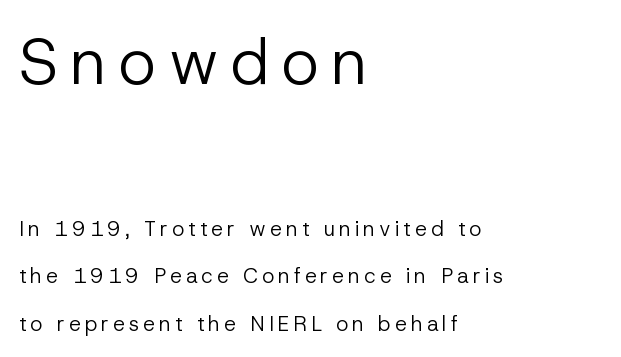
{"serif": "no", "italic": "no", "bold": "no", "weight": "regular", "width": "normal", "stroke_contrast": "low", "x_height": "medium", "monospaced": "no", "underline": "no", "align": "left", "line_spacing": "loose", "line_spacing_ratio": 2.25, "larger_block": "first", "size_ratio": 3.05, "glyph_px": 64}
